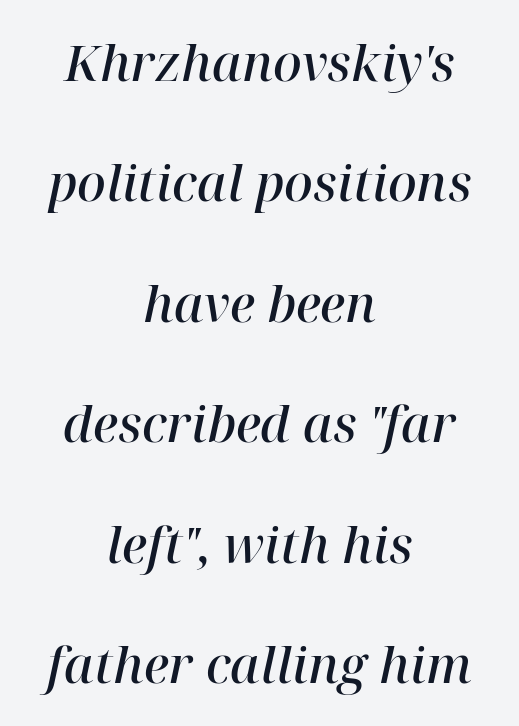
Q: Is the text bold? A: Semi-bold.
Q: Is the text italic (slanted)? A: Yes, it leans right by about 12 degrees.
Q: Is the typeface a serif or a sans-serif typeface? A: Serif.
Q: Is the text underlined? A: No.
Q: How is the paragraph aligned? A: Centered.
Q: Is the spacing between letters normal or unusually wide? A: Normal.
Q: Is the spacing between lines tight, normal or loose? A: Loose.
Q: Width (condensed, normal, or wide)? A: Normal.
Q: Stroke contrast? A: High.
Q: x-height? A: Medium.
Q: Monospaced? A: No.
